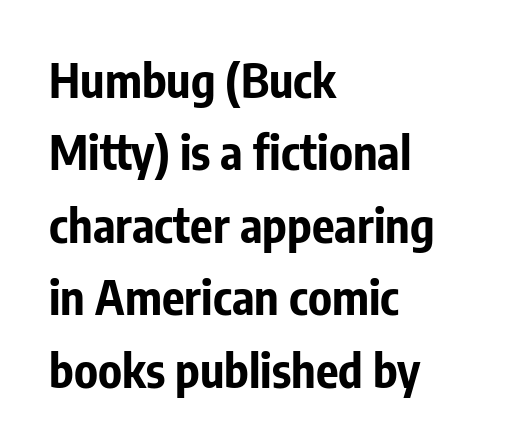
Q: Is the text bold? A: Yes.
Q: Is the text italic (slanted)? A: No, it is upright.
Q: Is the typeface a serif or a sans-serif typeface? A: Sans-serif.
Q: Is the text underlined? A: No.
Q: How is the paragraph aligned? A: Left-aligned.
Q: Is the spacing between letters normal or unusually wide? A: Normal.
Q: Is the spacing between lines tight, normal or loose? A: Normal.
Q: Width (condensed, normal, or wide)? A: Condensed.
Q: Stroke contrast? A: Low.
Q: x-height? A: Medium.
Q: Monospaced? A: No.
